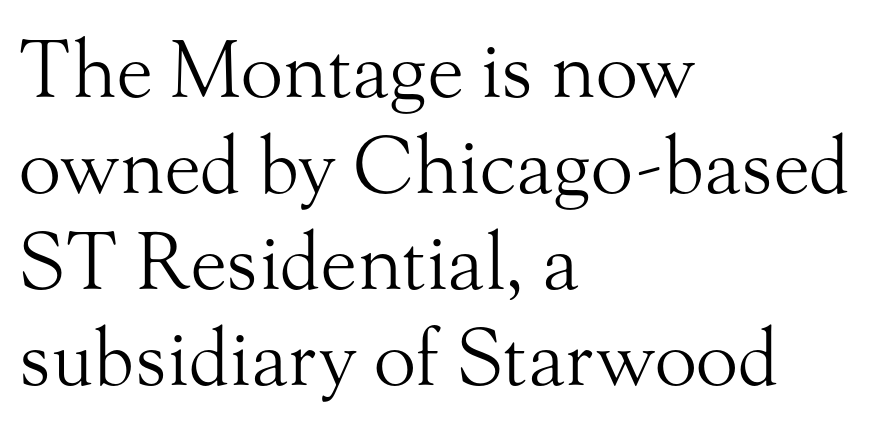
Q: Is the text bold? A: No.
Q: Is the text italic (slanted)? A: No, it is upright.
Q: Is the typeface a serif or a sans-serif typeface? A: Serif.
Q: Is the text underlined? A: No.
Q: How is the paragraph aligned? A: Left-aligned.
Q: Is the spacing between letters normal or unusually wide? A: Normal.
Q: Width (condensed, normal, or wide)? A: Normal.
Q: Stroke contrast? A: Medium.
Q: x-height? A: Small.
Q: Monospaced? A: No.
